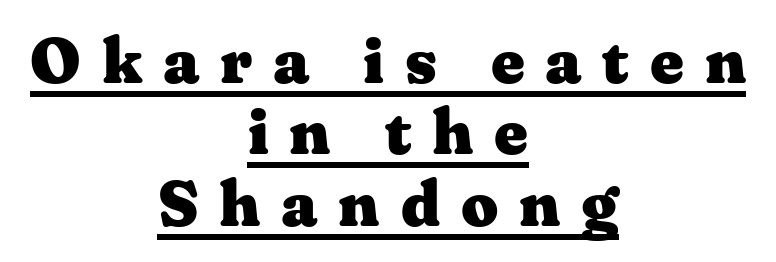
The image shows 65 px heavy, wide serif type, upright; set centered, tight line spacing (1.1x), unusually wide letter spacing (+0.32 em), underlined; medium stroke contrast and a medium x-height.
